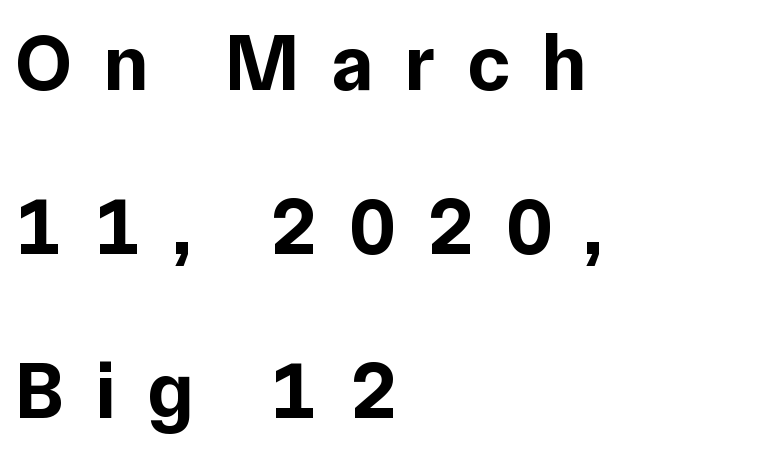
Q: Is the text bold? A: Yes.
Q: Is the text italic (slanted)? A: No, it is upright.
Q: Is the typeface a serif or a sans-serif typeface? A: Sans-serif.
Q: Is the text underlined? A: No.
Q: How is the paragraph aligned? A: Left-aligned.
Q: Is the spacing between letters normal or unusually wide? A: Unusually wide.
Q: Is the spacing between lines tight, normal or loose? A: Loose.
Q: Width (condensed, normal, or wide)? A: Normal.
Q: Stroke contrast? A: Low.
Q: x-height? A: Medium.
Q: Monospaced? A: No.
